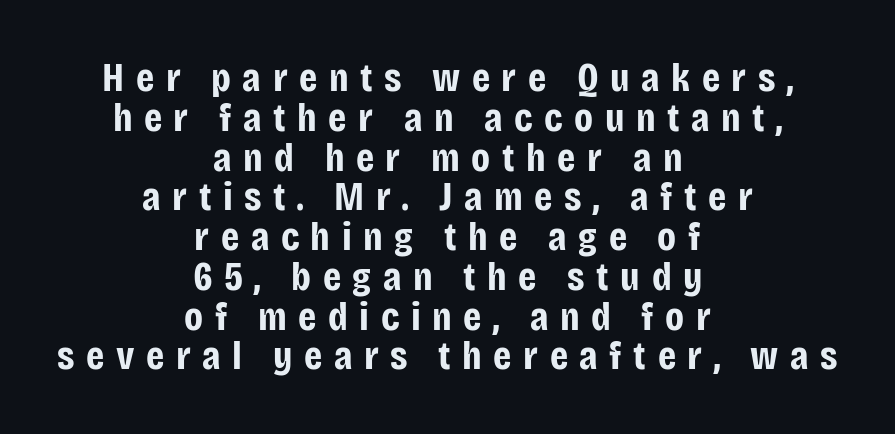
The image shows 41 px bold, condensed sans-serif type, upright; set centered, tight line spacing (0.97x), unusually wide letter spacing (+0.28 em), not underlined; low stroke contrast and a large x-height.
